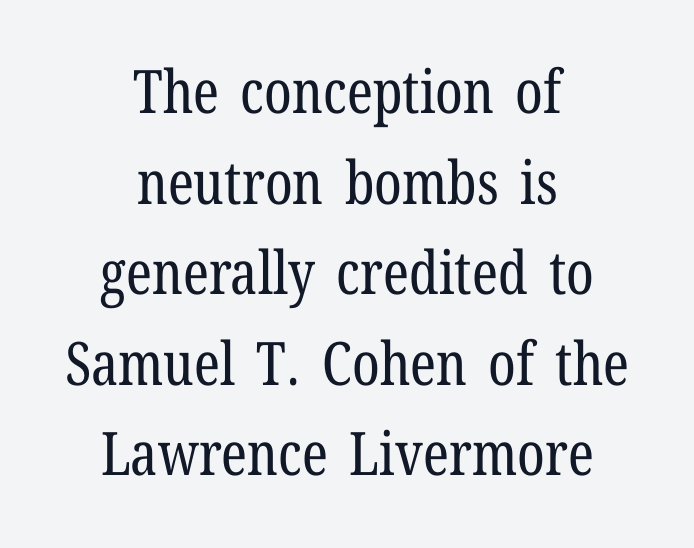
Posture: vertical. No letter is thick-stroked: the sample isn't bold. The rendering uses a moderate line-height, typical for paragraphs. The letters sit at their default tracking, neither squeezed nor spread.
